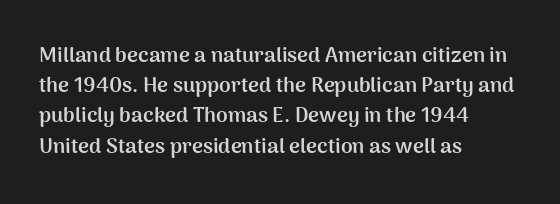
The image shows 21 px bold type, upright; set left-aligned, normal line spacing (1.44x), normal letter spacing, not underlined.
